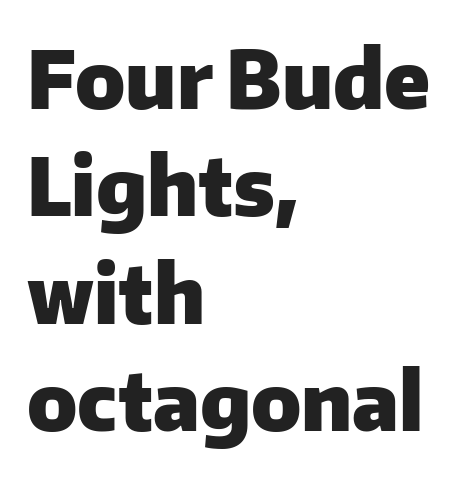
Q: Is the text bold? A: Yes.
Q: Is the text italic (slanted)? A: No, it is upright.
Q: Is the typeface a serif or a sans-serif typeface? A: Sans-serif.
Q: Is the text underlined? A: No.
Q: How is the paragraph aligned? A: Left-aligned.
Q: Is the spacing between letters normal or unusually wide? A: Normal.
Q: Is the spacing between lines tight, normal or loose? A: Normal.
Q: Width (condensed, normal, or wide)? A: Normal.
Q: Stroke contrast? A: Low.
Q: x-height? A: Medium.
Q: Monospaced? A: No.
